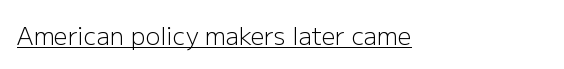
Q: Is the text bold? A: No.
Q: Is the text italic (slanted)? A: No, it is upright.
Q: Is the text underlined? A: Yes.
Q: How is the paragraph aligned? A: Left-aligned.
Q: Is the spacing between letters normal or unusually wide? A: Normal.
